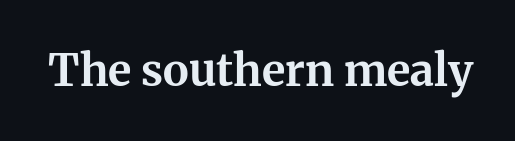
The passage shown is typed in a proportional face where columns would drift. The letters carry serifs — small finishing strokes at the ends of their stems. Short note: letters normally spaced. These lines were composed using upright roman letters.
